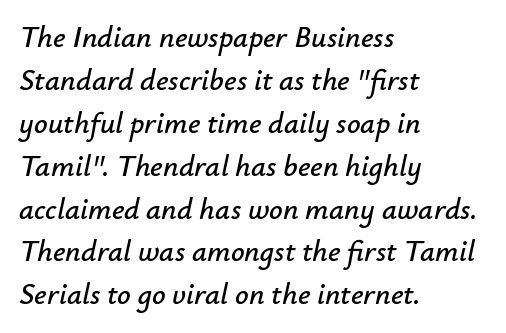
What's the leading like? Ordinary, nothing unusual. The letters advance in unequal steps, a hallmark of proportional type. Tracking here is standard; glyphs follow each other at the usual distance. Underline: absent. Style check: oblique.
